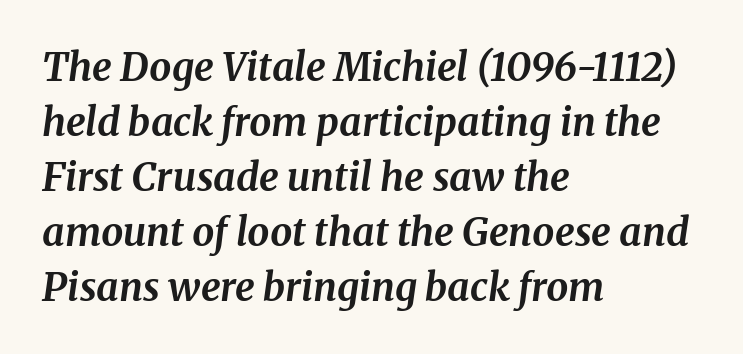
Visually the block forms a straight wall on the left and a jagged coastline on the right. Is this a sans? No — the strokes have serifs. Underlining? Definitely not there. Students, note that the glyphs here touch the page at normal intervals. Proportional: the letters do not fall into vertical columns. One glance says typical: line gaps are just what's usual.
